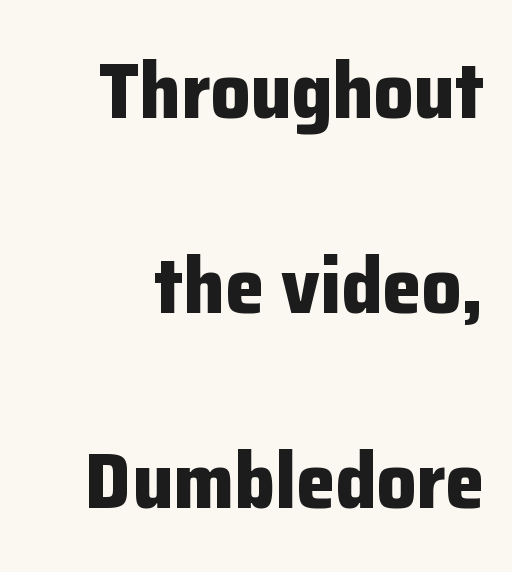
Q: Is the text bold? A: Yes.
Q: Is the text italic (slanted)? A: No, it is upright.
Q: Is the typeface a serif or a sans-serif typeface? A: Sans-serif.
Q: Is the text underlined? A: No.
Q: How is the paragraph aligned? A: Right-aligned.
Q: Is the spacing between letters normal or unusually wide? A: Normal.
Q: Is the spacing between lines tight, normal or loose? A: Loose.
Q: Width (condensed, normal, or wide)? A: Normal.
Q: Stroke contrast? A: Low.
Q: x-height? A: Medium.
Q: Monospaced? A: No.
